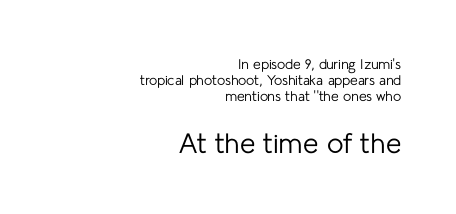
The image shows 28 px regular-weight sans-serif type, upright; set right-aligned, tight line spacing (1.13x), normal letter spacing, not underlined; the second (bottom) block is 2.0x larger; low stroke contrast and a medium x-height.
